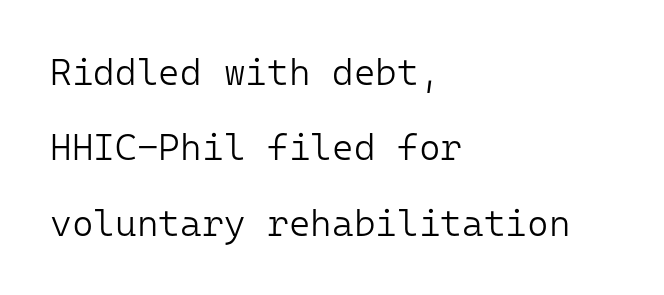
The image shows 37 px light sans-serif type, upright, monospaced; set left-aligned, loose line spacing (2.04x), normal letter spacing, not underlined; low stroke contrast and a medium x-height.
